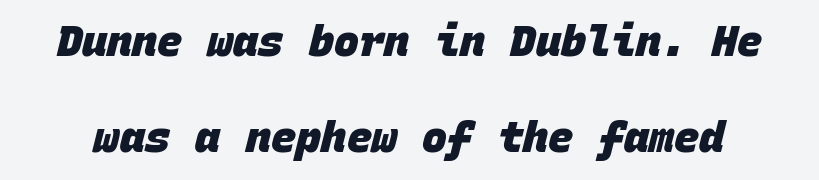
Here the glyphs are tracked normally, forming tight word shapes. A typesetter would call this monospace, since all characters share one set width. Vertical spacing — loose. How heavy is the stroke? Heavy — this is a bold. The specimen omits any rule beneath the text block's lines.
